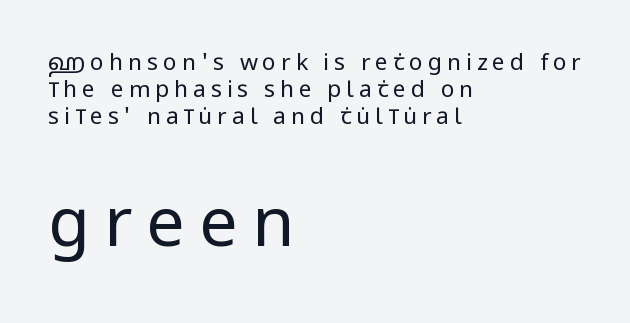
A roman cut, with each character standing at attention. What kind of face is this? One without serifs — a sans. No word sits above an underline. A quiet, ordinary-to-light weight characterises the typeface. Loose tracking; the words dissolve into strings of separated letters.
